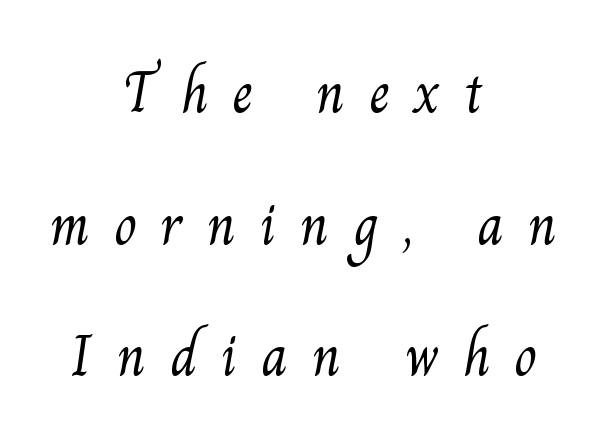
{"serif": "yes", "bold": "no", "weight": "light", "width": "normal", "stroke_contrast": "medium", "x_height": "small", "monospaced": "no", "underline": "no", "align": "center", "line_spacing": "loose", "line_spacing_ratio": 2.23, "letter_spacing": "wide", "letter_spacing_em": 0.4, "glyph_px": 59}
